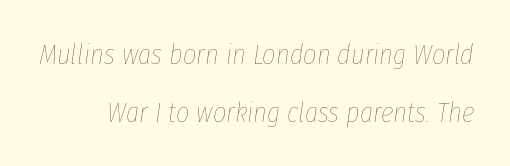
The image shows 29 px thin, condensed type, italic (leaning right); set loose line spacing (1.99x), normal letter spacing, not underlined; low stroke contrast and a medium x-height.
